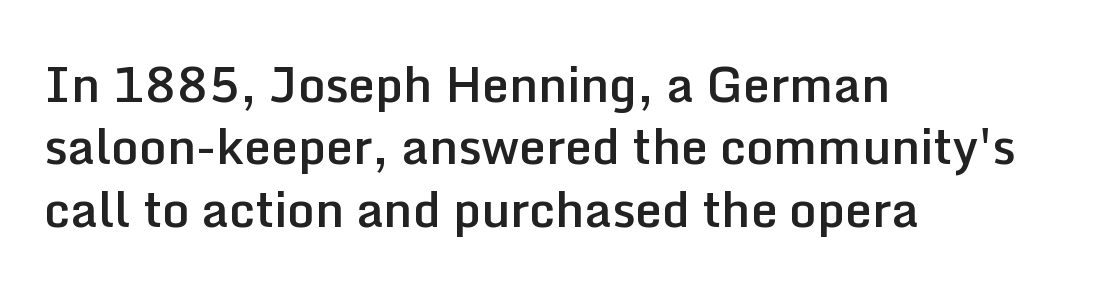
The image shows 48 px semibold sans-serif type, upright; set left-aligned, normal line spacing (1.3x), normal letter spacing, not underlined; low stroke contrast and a medium x-height.
